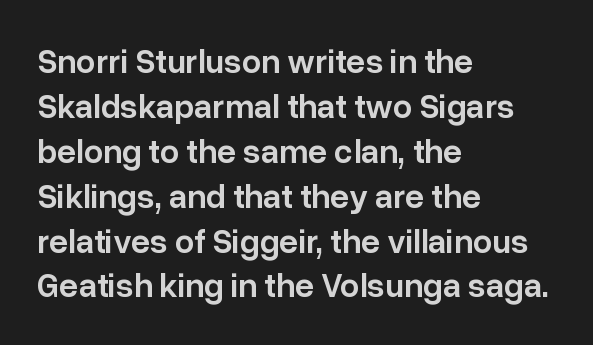
{"serif": "no", "italic": "no", "bold": "semi", "weight": "semibold", "width": "normal", "stroke_contrast": "low", "x_height": "medium", "monospaced": "no", "underline": "no", "align": "left", "line_spacing": "normal", "line_spacing_ratio": 1.32, "letter_spacing": "normal", "letter_spacing_em": 0.0, "glyph_px": 34}
